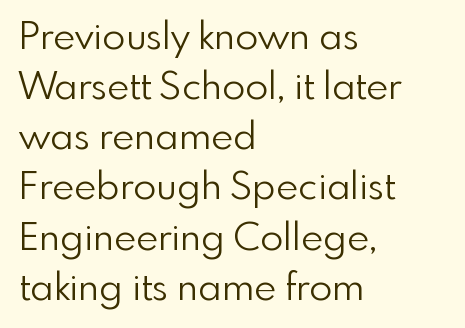
{"serif": "no", "italic": "no", "bold": "no", "weight": "light", "width": "normal", "x_height": "small", "monospaced": "no", "underline": "no", "align": "left", "line_spacing": "normal", "line_spacing_ratio": 1.32, "letter_spacing": "normal", "letter_spacing_em": 0.0, "glyph_px": 38}
